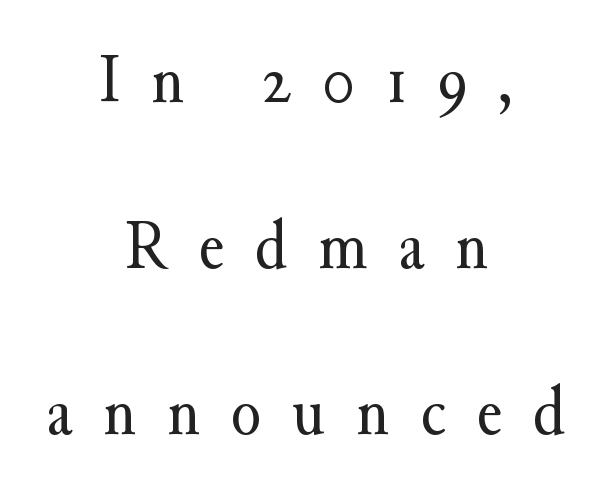
Q: Is the text bold? A: No.
Q: Is the text italic (slanted)? A: No, it is upright.
Q: Is the typeface a serif or a sans-serif typeface? A: Serif.
Q: Is the text underlined? A: No.
Q: How is the paragraph aligned? A: Centered.
Q: Is the spacing between letters normal or unusually wide? A: Unusually wide.
Q: Is the spacing between lines tight, normal or loose? A: Loose.
Q: Width (condensed, normal, or wide)? A: Normal.
Q: Stroke contrast? A: Medium.
Q: x-height? A: Small.
Q: Monospaced? A: No.
